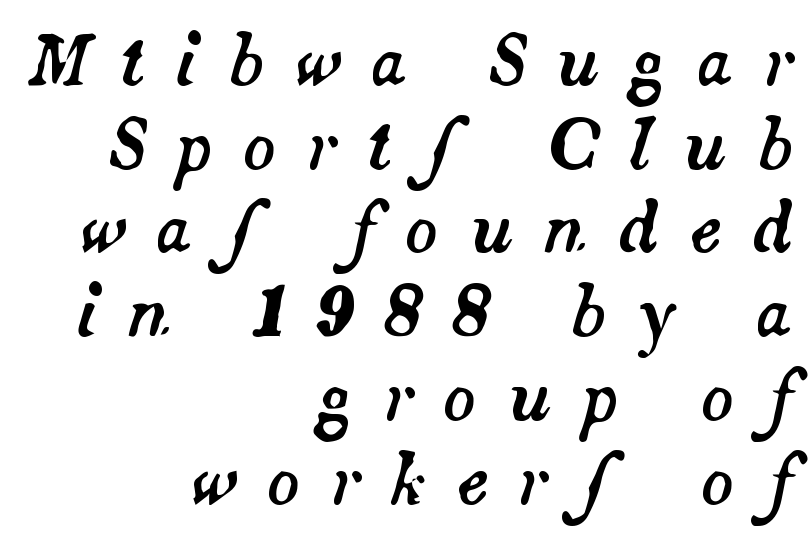
The image shows 67 px text type, italic (leaning right); set right-aligned, normal line spacing (1.25x), unusually wide letter spacing (+0.45 em), not underlined; medium stroke contrast and a small x-height.
